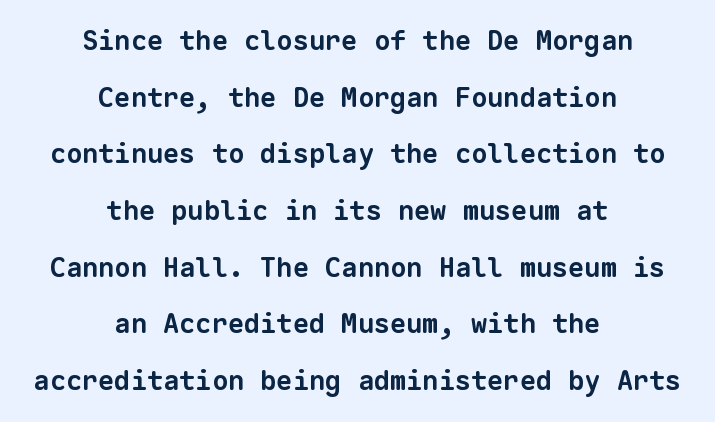
{"bold": "yes", "underline": "no", "align": "center", "line_spacing": "loose", "line_spacing_ratio": 2.1, "letter_spacing": "normal", "letter_spacing_em": 0.0, "glyph_px": 27}
